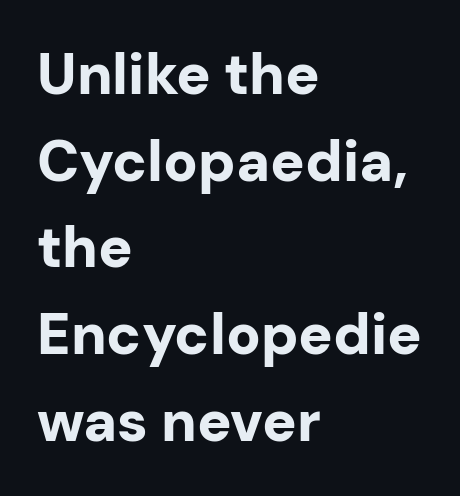
{"serif": "no", "italic": "no", "bold": "yes", "weight": "bold", "width": "normal", "stroke_contrast": "low", "x_height": "medium", "monospaced": "no", "underline": "no", "align": "left", "line_spacing": "normal", "line_spacing_ratio": 1.52, "letter_spacing": "normal", "letter_spacing_em": 0.0, "glyph_px": 57}
